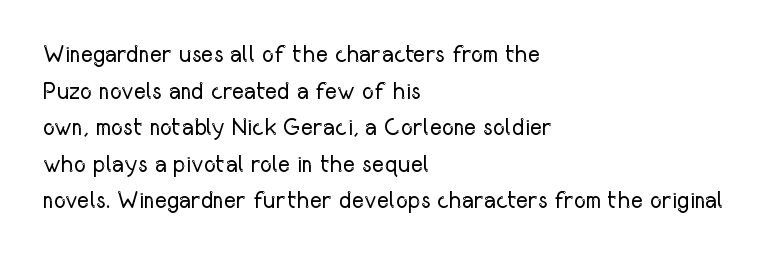
The image shows 23 px text type, upright; set left-aligned, normal line spacing (1.59x), normal letter spacing, not underlined.
